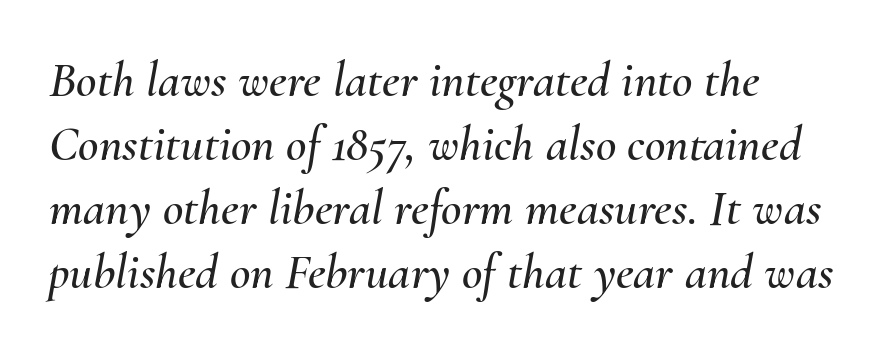
The image shows 50 px text type, italic (leaning right); set left-aligned, normal line spacing (1.28x), normal letter spacing, not underlined; medium stroke contrast and a small x-height.
